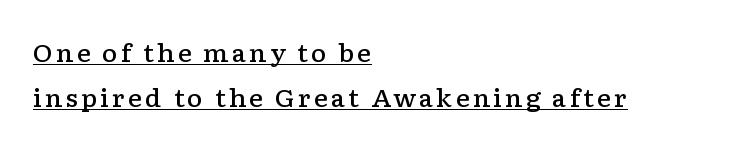
The image shows 24 px text type, upright; set left-aligned, line spacing 1.86x, underlined.
